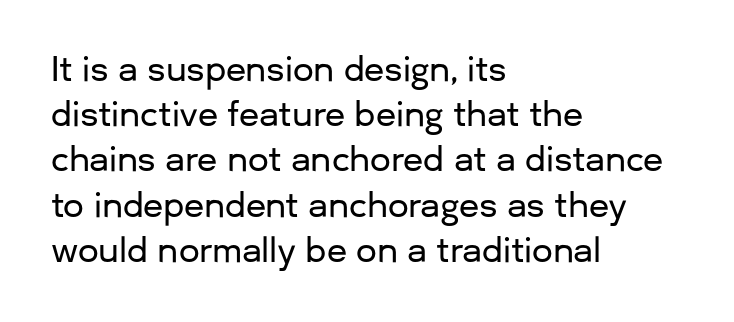
{"serif": "no", "italic": "no", "width": "normal", "stroke_contrast": "low", "x_height": "medium", "monospaced": "no", "underline": "no", "align": "left", "line_spacing": "normal", "line_spacing_ratio": 1.37, "letter_spacing": "normal", "letter_spacing_em": 0.0, "glyph_px": 33}
